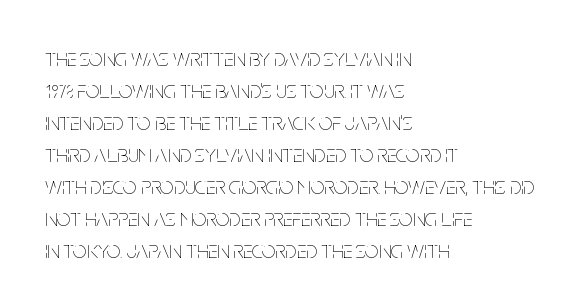
{"italic": "no", "bold": "no", "underline": "no", "align": "left", "line_spacing": "normal", "line_spacing_ratio": 1.33, "letter_spacing": "normal", "letter_spacing_em": 0.0, "glyph_px": 24}
